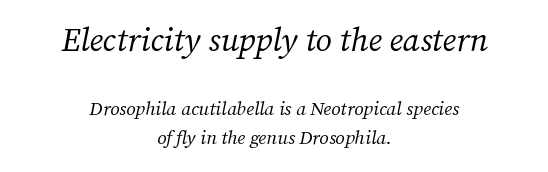
Q: Is the text bold? A: No.
Q: Is the text italic (slanted)? A: Yes, it leans right by about 12 degrees.
Q: Is the typeface a serif or a sans-serif typeface? A: Serif.
Q: Is the text underlined? A: No.
Q: How is the paragraph aligned? A: Centered.
Q: Is the spacing between letters normal or unusually wide? A: Normal.
Q: Is the spacing between lines tight, normal or loose? A: Normal.
Q: Which block of text is set in a larger size, the first (top) or the second (bottom)? A: The first (top) one.
Q: Width (condensed, normal, or wide)? A: Normal.
Q: Stroke contrast? A: Medium.
Q: x-height? A: Medium.
Q: Monospaced? A: No.
